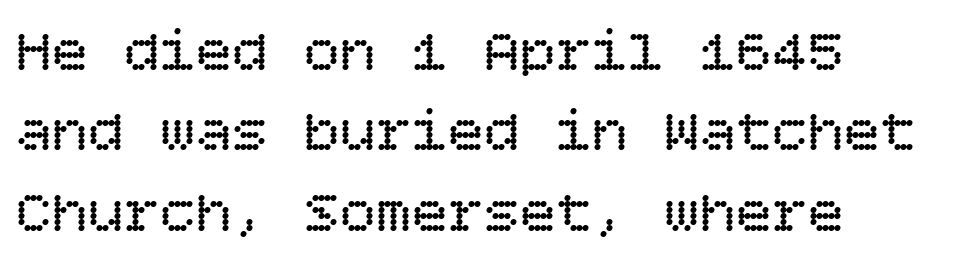
Q: Is the text bold? A: No.
Q: Is the text italic (slanted)? A: No, it is upright.
Q: Is the text underlined? A: No.
Q: How is the paragraph aligned? A: Left-aligned.
Q: Is the spacing between letters normal or unusually wide? A: Normal.
Q: Is the spacing between lines tight, normal or loose? A: Normal.
Q: Width (condensed, normal, or wide)? A: Normal.
Q: Stroke contrast? A: Low.
Q: x-height? A: Large.
